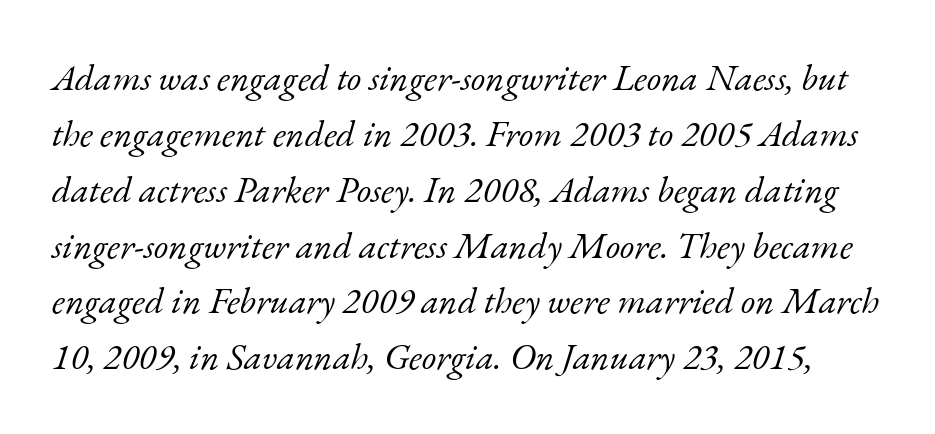
Q: Is the text bold? A: No.
Q: Is the text italic (slanted)? A: Yes, it leans right by about 17 degrees.
Q: Is the typeface a serif or a sans-serif typeface? A: Serif.
Q: Is the text underlined? A: No.
Q: Is the spacing between letters normal or unusually wide? A: Normal.
Q: Is the spacing between lines tight, normal or loose? A: Normal.
Q: Width (condensed, normal, or wide)? A: Normal.
Q: Stroke contrast? A: Low.
Q: x-height? A: Small.
Q: Monospaced? A: No.
